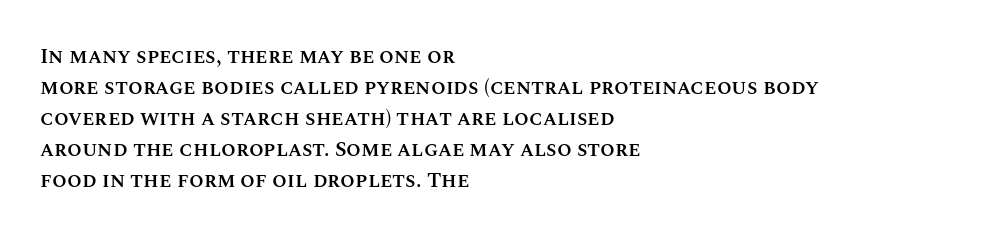
{"italic": "no", "bold": "semi", "underline": "no", "align": "left", "line_spacing": "normal", "line_spacing_ratio": 1.48, "letter_spacing": "normal", "letter_spacing_em": 0.0, "glyph_px": 21}
